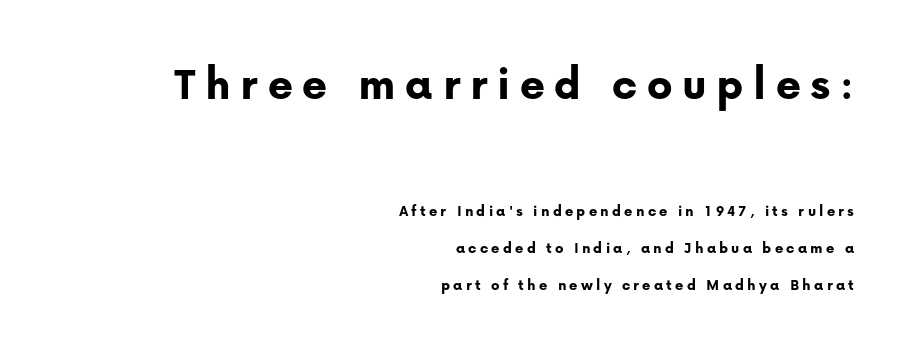
Baseline-to-baseline distance is far greater than the letter height. Its strokes are broad and dark, the hallmark of bold type. The rendering uses natural spacing where letterforms have individual widths. The face used here appears at its bigger size in the upper chunk. The type family on display is of the sans-serif kind.
